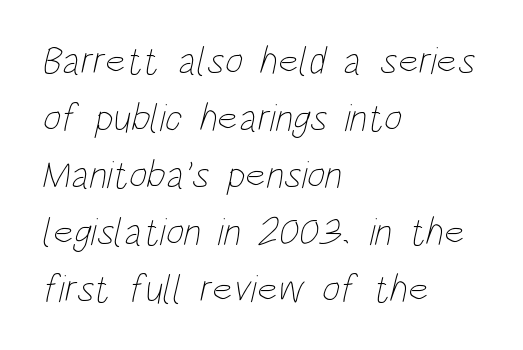
Character widths vary here, with narrow letters taking less room than wide ones. Rows of type keep a routine distance in the vertical direction. Glance below the letters and you will spot only blank space. Stroke thickness stays within the range of a standard reading face or lighter.
